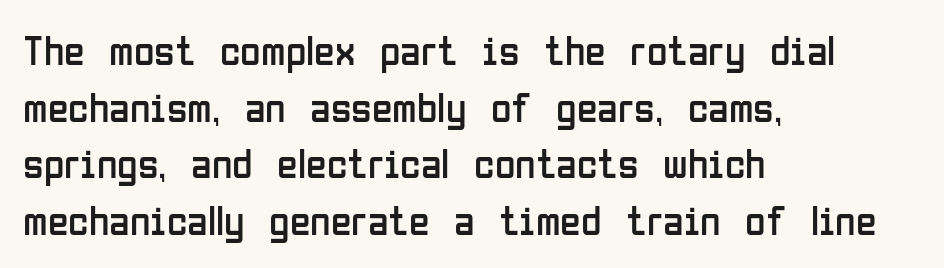
The image shows 42 px regular-weight, condensed sans-serif type, upright; set left-aligned, normal line spacing (1.35x), normal letter spacing, not underlined; low stroke contrast and a medium x-height.
